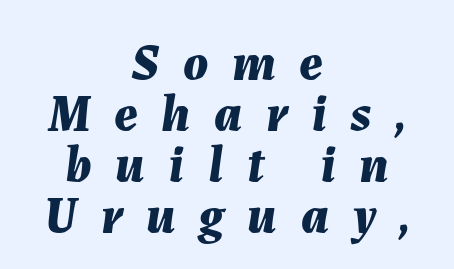
The image shows 52 px bold type, italic (leaning right); set centered, tight line spacing (0.98x), unusually wide letter spacing (+0.45 em), not underlined; medium stroke contrast and a medium x-height.
